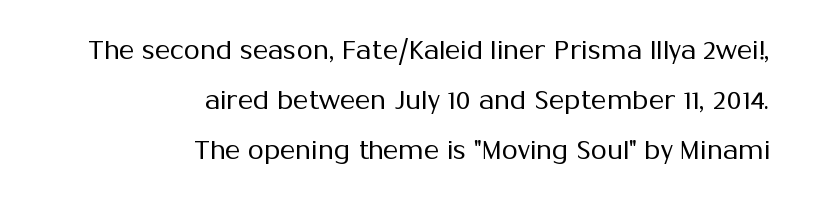
{"italic": "no", "bold": "no", "underline": "no", "align": "right", "line_spacing": "loose", "line_spacing_ratio": 1.92, "letter_spacing": "normal", "letter_spacing_em": 0.0, "glyph_px": 26}
